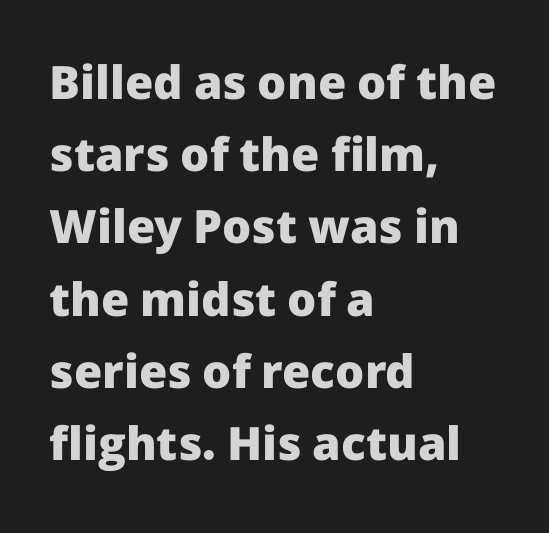
{"serif": "no", "italic": "no", "bold": "yes", "weight": "heavy", "width": "normal", "stroke_contrast": "low", "x_height": "medium", "monospaced": "no", "underline": "no", "align": "left", "line_spacing": "normal", "line_spacing_ratio": 1.57, "letter_spacing": "normal", "letter_spacing_em": 0.0, "glyph_px": 46}
